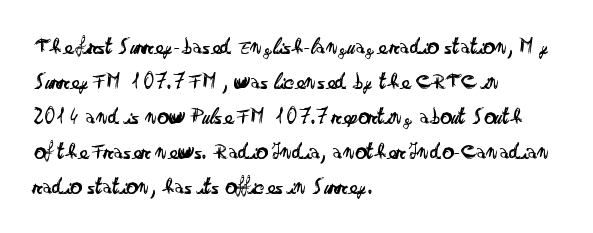
Q: Is the text bold? A: No.
Q: Is the text italic (slanted)? A: No, it is upright.
Q: Is the text underlined? A: No.
Q: How is the paragraph aligned? A: Left-aligned.
Q: Is the spacing between letters normal or unusually wide? A: Normal.
Q: Is the spacing between lines tight, normal or loose? A: Normal.
